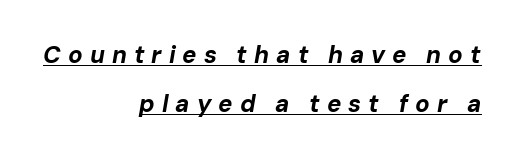
{"italic": "yes", "lean": "right", "slant_degrees": 10, "bold": "yes", "underline": "yes", "align": "right", "line_spacing": "loose", "line_spacing_ratio": 2.03, "letter_spacing": "wide", "letter_spacing_em": 0.29, "glyph_px": 24}
